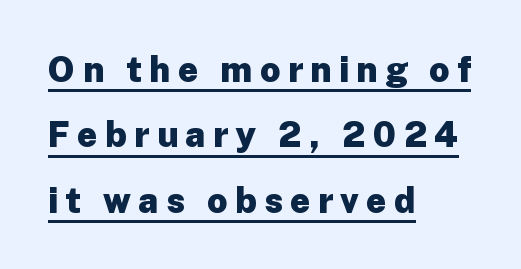
Q: Is the text bold? A: Yes.
Q: Is the text italic (slanted)? A: No, it is upright.
Q: Is the typeface a serif or a sans-serif typeface? A: Sans-serif.
Q: Is the text underlined? A: Yes.
Q: How is the paragraph aligned? A: Left-aligned.
Q: Is the spacing between letters normal or unusually wide? A: Unusually wide.
Q: Width (condensed, normal, or wide)? A: Normal.
Q: Stroke contrast? A: Low.
Q: x-height? A: Medium.
Q: Monospaced? A: No.
